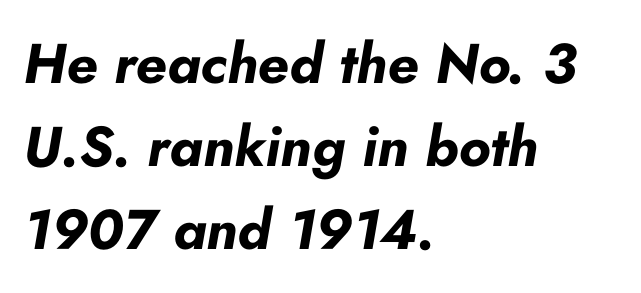
The image shows 56 px bold type, italic (leaning right); set left-aligned, normal line spacing (1.48x), normal letter spacing, not underlined; low stroke contrast and a small x-height.
